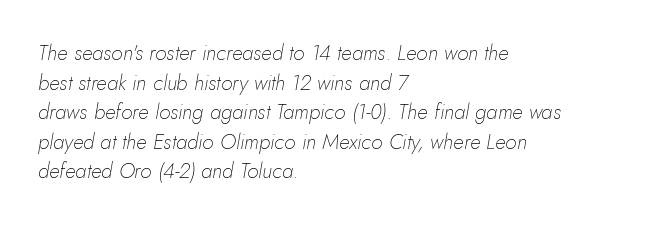
Yep, that's italic — everything's leaning. The paragraph has a hard left edge and a soft right edge. In terms of letterspacing, this is plain default setting. The face looks like a standard text weight, possibly lighter. The space beneath each line is pristine and unruled.
